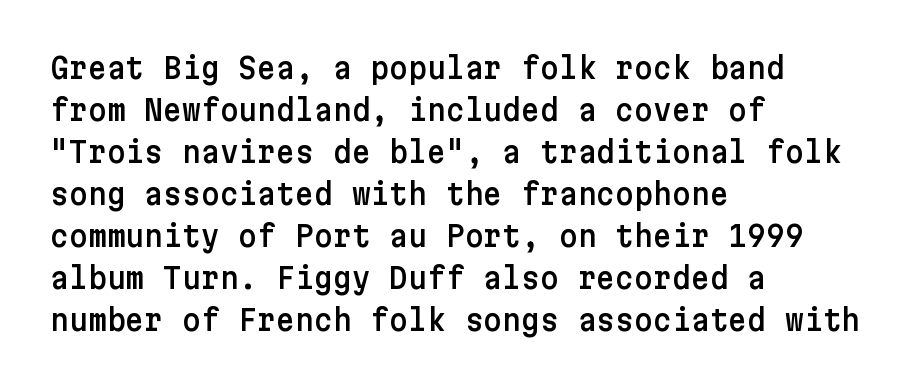
Q: Is the text italic (slanted)? A: No, it is upright.
Q: Is the typeface a serif or a sans-serif typeface? A: Sans-serif.
Q: Is the text underlined? A: No.
Q: How is the paragraph aligned? A: Left-aligned.
Q: Is the spacing between letters normal or unusually wide? A: Normal.
Q: Is the spacing between lines tight, normal or loose? A: Normal.
Q: Width (condensed, normal, or wide)? A: Normal.
Q: Stroke contrast? A: Low.
Q: x-height? A: Medium.
